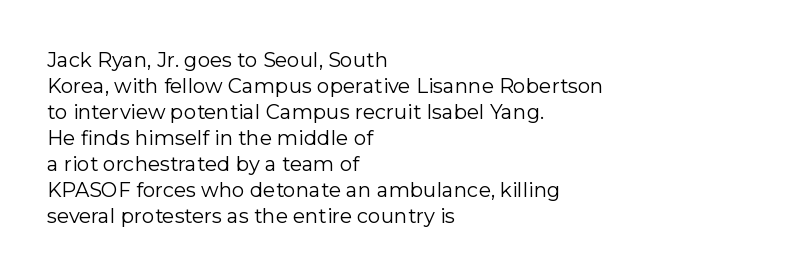
The image shows 20 px text type, upright; set left-aligned, normal line spacing (1.3x), normal letter spacing, not underlined.
